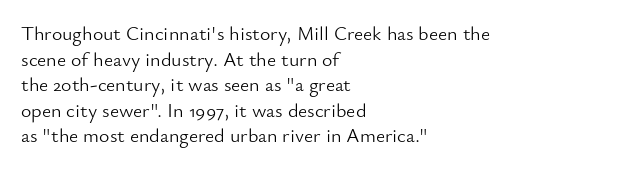
The weight would be labelled regular, book, light, or lighter still. Tall strokes in this sample are plumb rather than angled. These lines stack with their left ends in a neat column. Unmarked baselines from the first word to the last. Regular leading. A typesetter would call this zero additional tracking.
